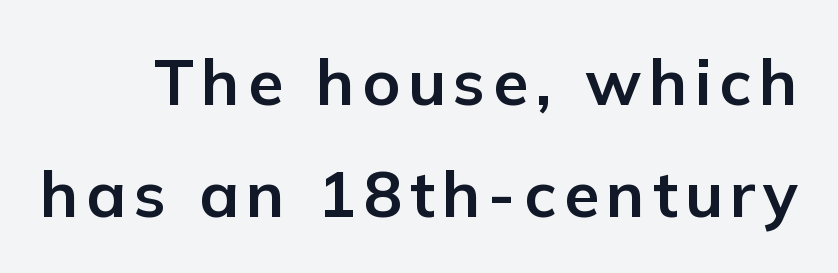
The image shows 64 px bold sans-serif type, upright; set line spacing 1.75x, not underlined; low stroke contrast and a medium x-height.
